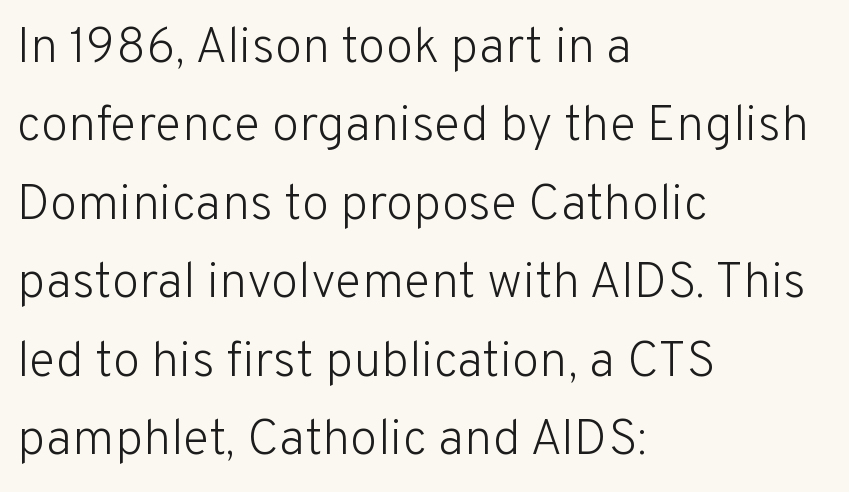
{"serif": "no", "italic": "no", "bold": "no", "weight": "light", "width": "normal", "stroke_contrast": "low", "x_height": "medium", "monospaced": "no", "underline": "no", "align": "left", "line_spacing": "normal", "line_spacing_ratio": 1.57, "letter_spacing": "normal", "letter_spacing_em": 0.0, "glyph_px": 50}
